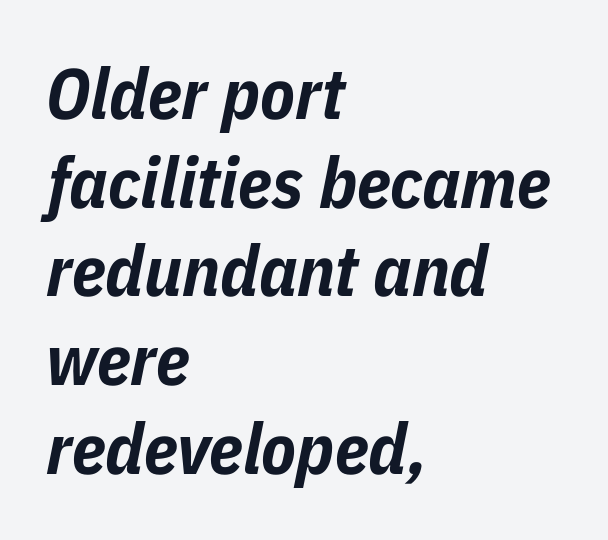
Q: Is the text bold? A: Yes.
Q: Is the text italic (slanted)? A: Yes, it leans right by about 11 degrees.
Q: Is the text underlined? A: No.
Q: How is the paragraph aligned? A: Left-aligned.
Q: Is the spacing between letters normal or unusually wide? A: Normal.
Q: Is the spacing between lines tight, normal or loose? A: Normal.
Q: Width (condensed, normal, or wide)? A: Condensed.
Q: Stroke contrast? A: Low.
Q: x-height? A: Medium.
Q: Monospaced? A: No.
